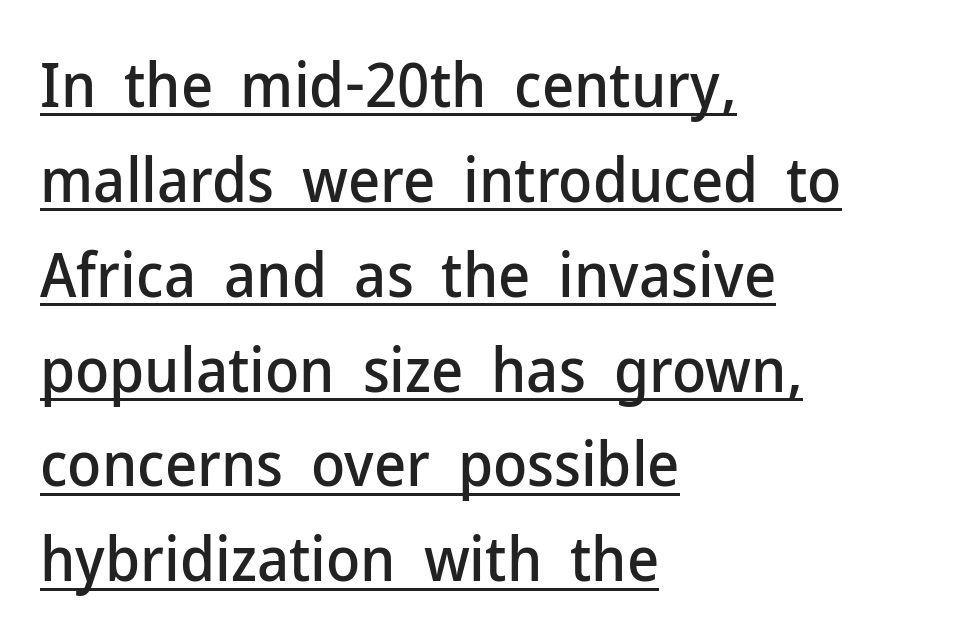
Ordinary non-slanted type is in use. What's the leading like? Ordinary, nothing unusual. Nothing sits at the stroke ends, so this counts as sans-serif. Tracking value appears to be zero — textbook default spacing. Students, observe the line beneath the letters — that is underlining. Is this a fixed-width face? No — the glyphs have proportional, varying widths.
